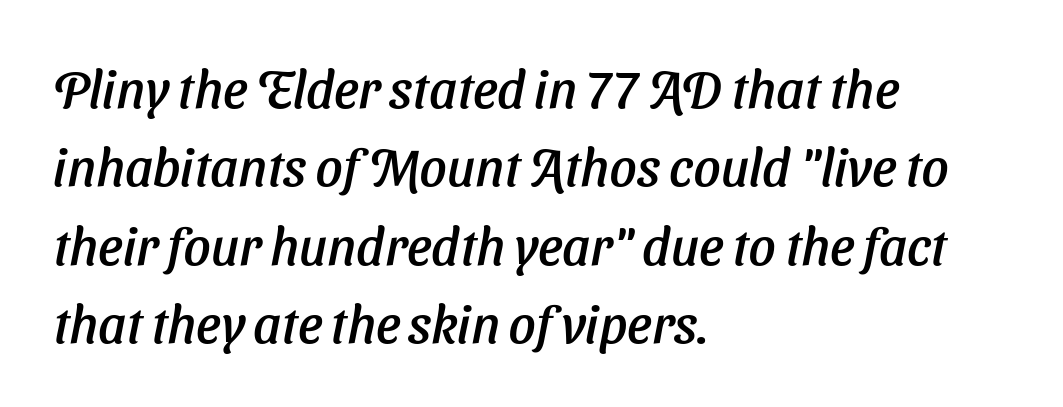
This sample uses plain, unmodified letter spacing. This rendering uses left alignment, leaving the right contour irregular. Has an underline been added? It has not. Here the designer chose a conventional face with non-uniform glyph widths.
